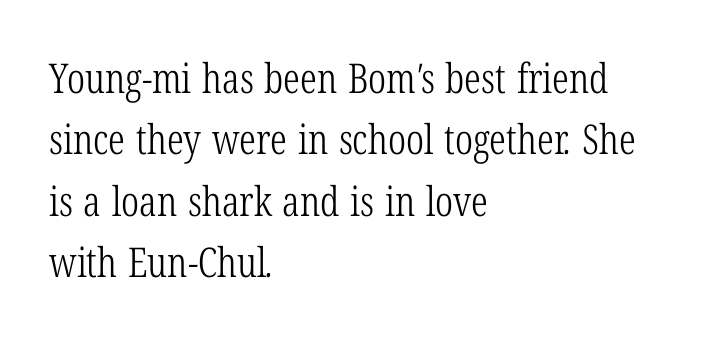
Q: Is the text bold? A: No.
Q: Is the typeface a serif or a sans-serif typeface? A: Serif.
Q: Is the text underlined? A: No.
Q: How is the paragraph aligned? A: Left-aligned.
Q: Is the spacing between letters normal or unusually wide? A: Normal.
Q: Is the spacing between lines tight, normal or loose? A: Normal.
Q: Width (condensed, normal, or wide)? A: Condensed.
Q: Stroke contrast? A: Low.
Q: x-height? A: Medium.
Q: Monospaced? A: No.
